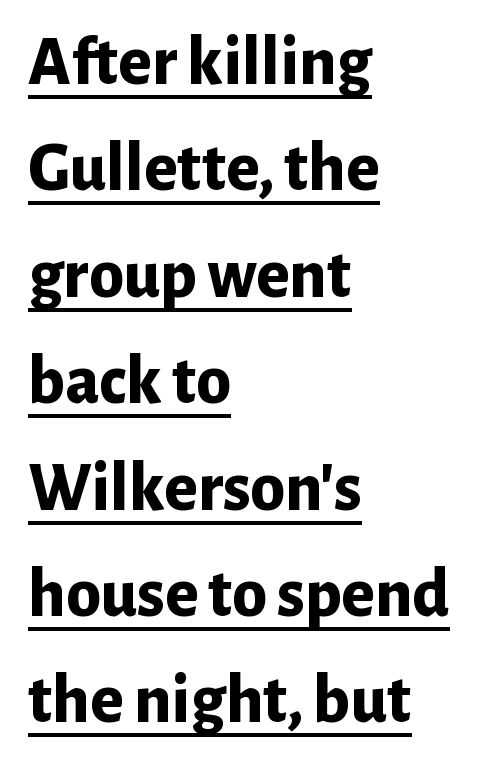
The image shows 70 px bold sans-serif type, upright; set left-aligned, normal line spacing (1.52x), normal letter spacing, underlined; low stroke contrast and a medium x-height.
